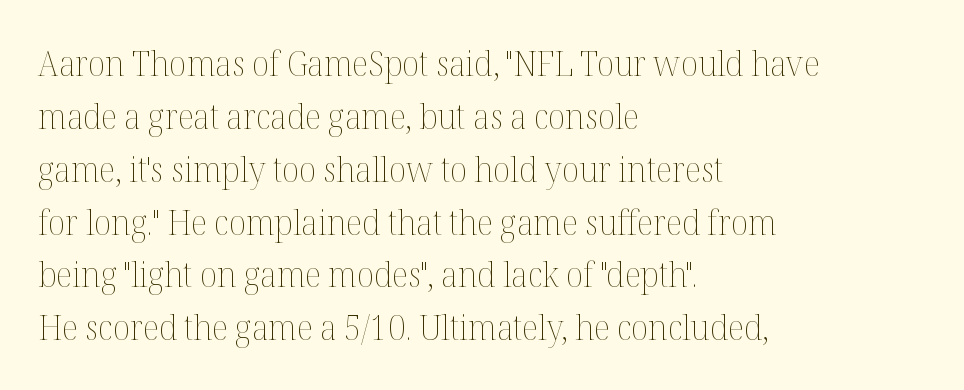
Q: Is the text bold? A: No.
Q: Is the text italic (slanted)? A: No, it is upright.
Q: Is the text underlined? A: No.
Q: How is the paragraph aligned? A: Left-aligned.
Q: Is the spacing between letters normal or unusually wide? A: Normal.
Q: Is the spacing between lines tight, normal or loose? A: Normal.
Q: Width (condensed, normal, or wide)? A: Normal.
Q: Stroke contrast? A: Medium.
Q: x-height? A: Medium.
Q: Monospaced? A: No.
